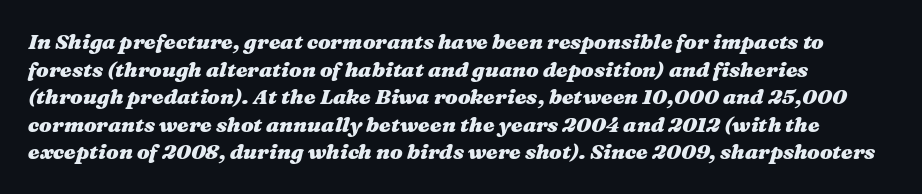
Q: Is the text bold? A: Yes.
Q: Is the text italic (slanted)? A: Yes, it leans right by about 16 degrees.
Q: Is the text underlined? A: No.
Q: Is the spacing between letters normal or unusually wide? A: Normal.
Q: Is the spacing between lines tight, normal or loose? A: Normal.
